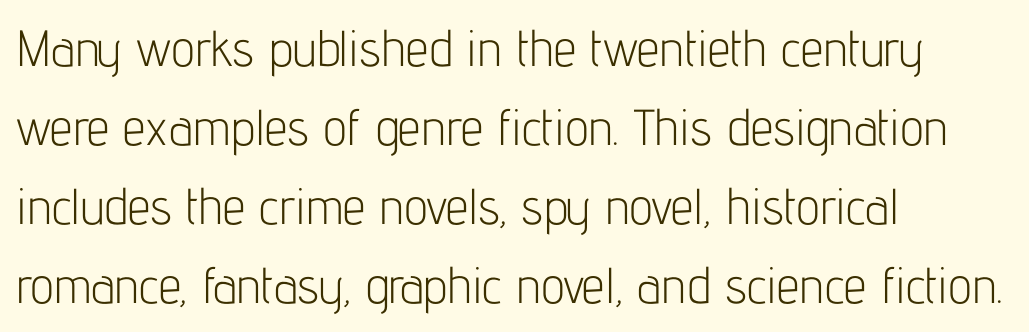
Ordinary non-slanted type is in use. Think of a printed novel: that variable character pitch is what you see here. Tracking value appears to be zero — textbook default spacing. Where is the straight margin? On the left. These lines sit exactly where default settings would place them. The text was rendered using a sans face with plain stroke endings.
